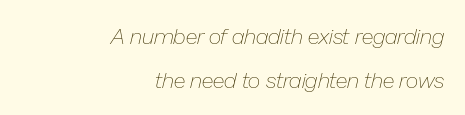
The image shows 22 px text type, italic (leaning right); set right-aligned, loose line spacing (2.02x), normal letter spacing, not underlined.
